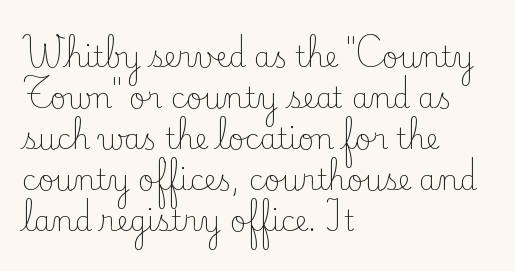
The passage shown has conventional tracking throughout. Posture: vertical. Beneath every word, the page is bare. The passage shown is typeset with a serif family.
